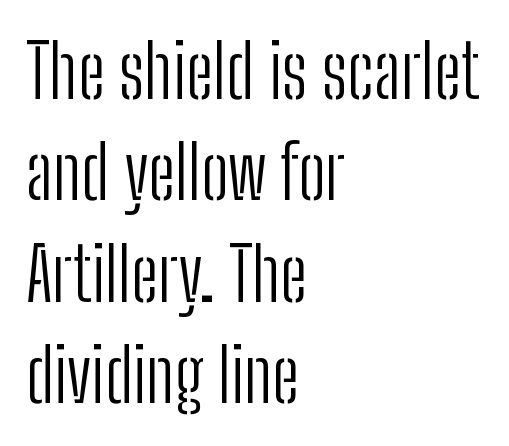
{"serif": "no", "italic": "no", "bold": "no", "weight": "light", "width": "condensed", "stroke_contrast": "low", "x_height": "medium", "monospaced": "no", "underline": "no", "align": "left", "line_spacing": "normal", "line_spacing_ratio": 1.37, "letter_spacing": "normal", "letter_spacing_em": 0.0, "glyph_px": 74}
